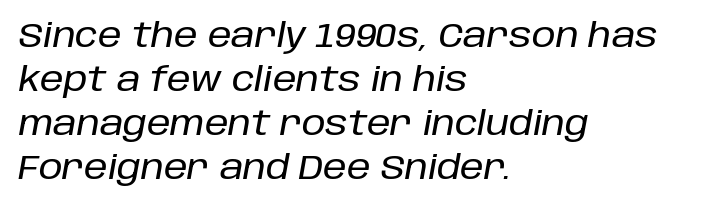
{"italic": "yes", "lean": "right", "slant_degrees": 10, "width": "normal", "stroke_contrast": "low", "x_height": "large", "monospaced": "no", "underline": "no", "align": "left", "line_spacing": "normal", "line_spacing_ratio": 1.29, "letter_spacing": "normal", "letter_spacing_em": 0.0, "glyph_px": 34}
